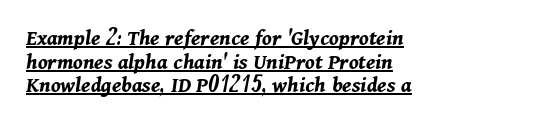
Q: Is the text bold? A: Yes.
Q: Is the text italic (slanted)? A: Yes, it leans right by about 11 degrees.
Q: Is the text underlined? A: Yes.
Q: How is the paragraph aligned? A: Left-aligned.
Q: Is the spacing between letters normal or unusually wide? A: Normal.
Q: Is the spacing between lines tight, normal or loose? A: Tight.
